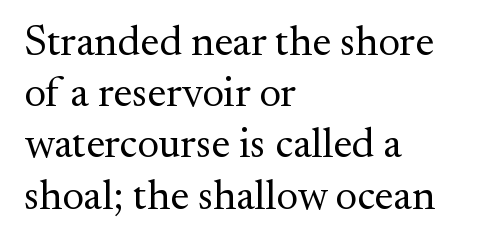
{"serif": "yes", "italic": "no", "bold": "no", "weight": "regular", "width": "normal", "stroke_contrast": "medium", "x_height": "small", "monospaced": "no", "underline": "no", "align": "left", "line_spacing_ratio": 1.22, "letter_spacing": "normal", "letter_spacing_em": 0.0, "glyph_px": 42}
